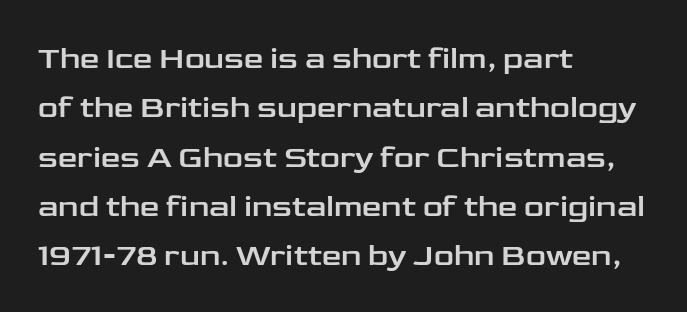
Q: Is the text italic (slanted)? A: No, it is upright.
Q: Is the typeface a serif or a sans-serif typeface? A: Sans-serif.
Q: Is the text underlined? A: No.
Q: How is the paragraph aligned? A: Left-aligned.
Q: Is the spacing between letters normal or unusually wide? A: Normal.
Q: Is the spacing between lines tight, normal or loose? A: Normal.
Q: Width (condensed, normal, or wide)? A: Wide.
Q: Stroke contrast? A: Low.
Q: x-height? A: Medium.
Q: Monospaced? A: No.
